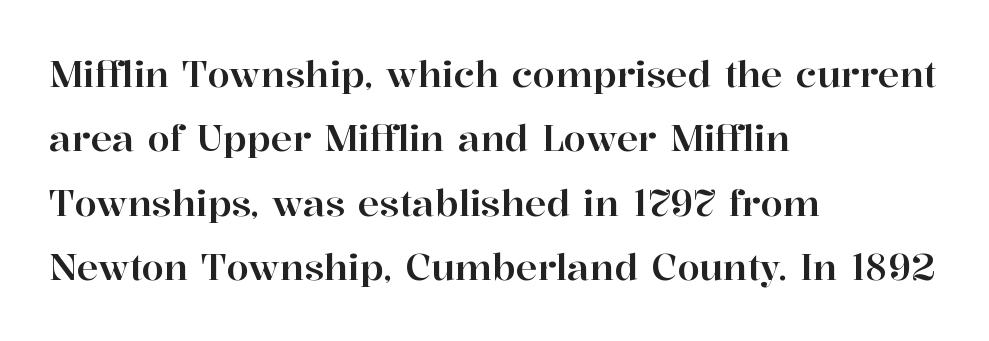
Q: Is the text italic (slanted)? A: No, it is upright.
Q: Is the typeface a serif or a sans-serif typeface? A: Serif.
Q: Is the text underlined? A: No.
Q: How is the paragraph aligned? A: Left-aligned.
Q: Is the spacing between letters normal or unusually wide? A: Normal.
Q: Width (condensed, normal, or wide)? A: Normal.
Q: Stroke contrast? A: High.
Q: x-height? A: Medium.
Q: Monospaced? A: No.
